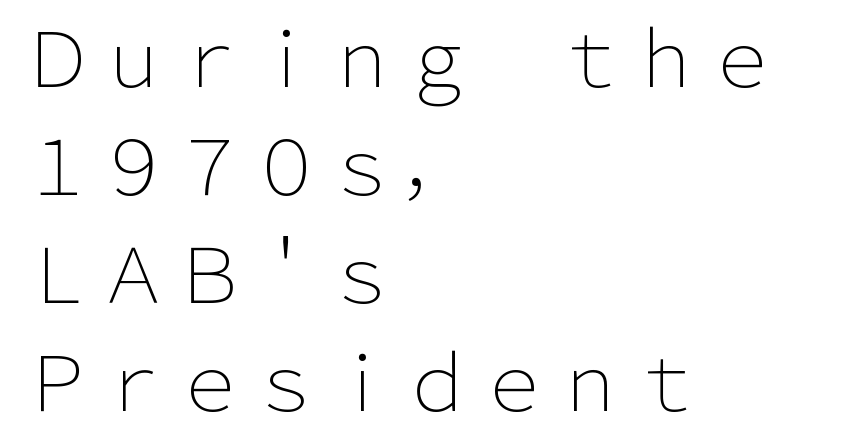
{"serif": "no", "italic": "no", "bold": "no", "weight": "light", "width": "normal", "stroke_contrast": "low", "x_height": "medium", "monospaced": "no", "underline": "no", "align": "left", "line_spacing": "normal", "line_spacing_ratio": 1.42, "letter_spacing": "normal", "letter_spacing_em": 0.0, "glyph_px": 76}
